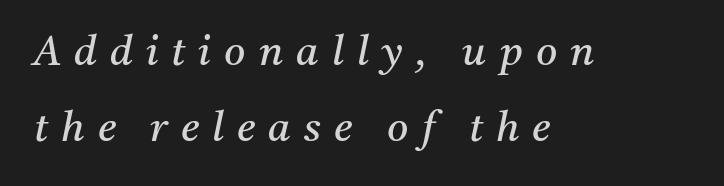
Q: Is the text bold? A: No.
Q: Is the text italic (slanted)? A: Yes, it leans right by about 11 degrees.
Q: Is the typeface a serif or a sans-serif typeface? A: Serif.
Q: Is the text underlined? A: No.
Q: How is the paragraph aligned? A: Left-aligned.
Q: Is the spacing between letters normal or unusually wide? A: Unusually wide.
Q: Width (condensed, normal, or wide)? A: Normal.
Q: Stroke contrast? A: Medium.
Q: x-height? A: Medium.
Q: Monospaced? A: No.
